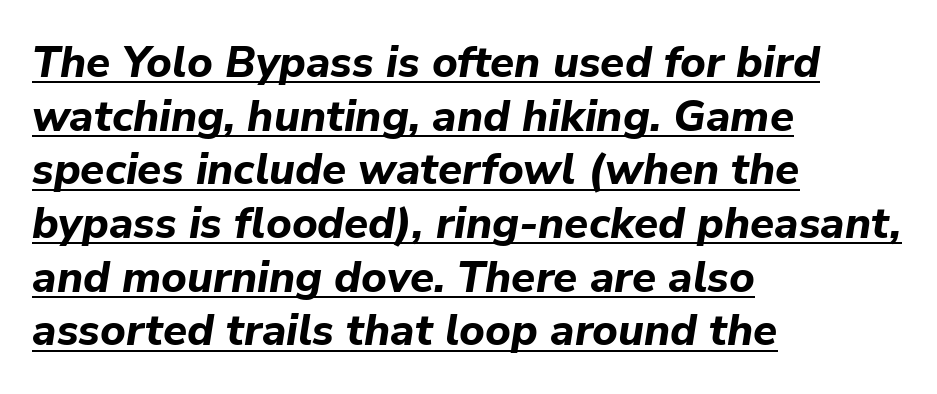
The image shows 44 px bold type, italic (leaning right); set left-aligned, line spacing 1.22x, normal letter spacing, underlined; low stroke contrast and a medium x-height.
